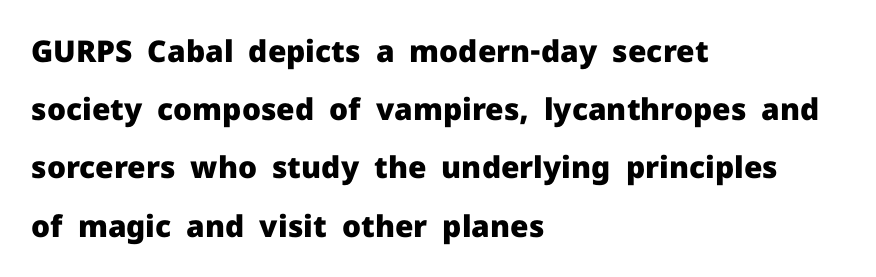
{"serif": "no", "italic": "no", "bold": "yes", "weight": "heavy", "width": "normal", "stroke_contrast": "low", "x_height": "medium", "monospaced": "no", "underline": "no", "align": "left", "line_spacing": "loose", "line_spacing_ratio": 1.94, "letter_spacing": "normal", "letter_spacing_em": 0.0, "glyph_px": 30}
